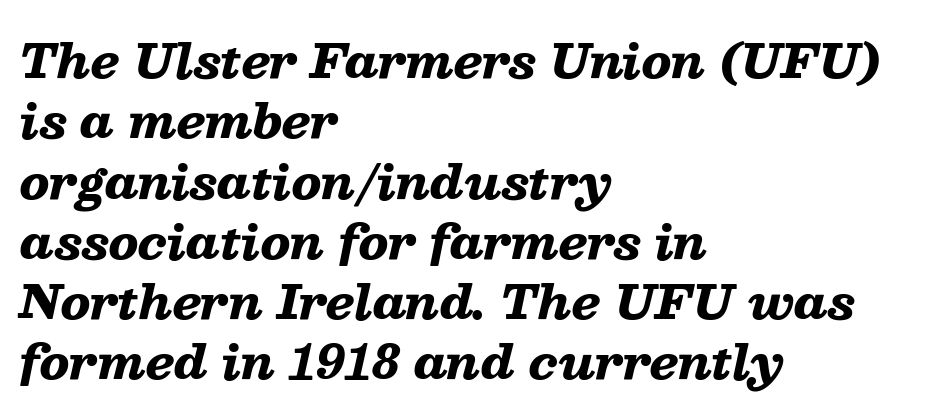
The image shows 46 px heavy, wide type, italic (leaning right); set left-aligned, normal line spacing (1.31x), normal letter spacing, not underlined; low stroke contrast and a medium x-height.
